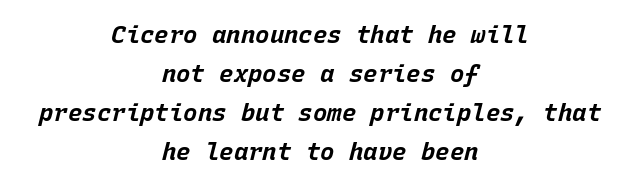
The image shows 24 px bold type, italic (leaning right); set centered, normal line spacing (1.62x), normal letter spacing, not underlined.
